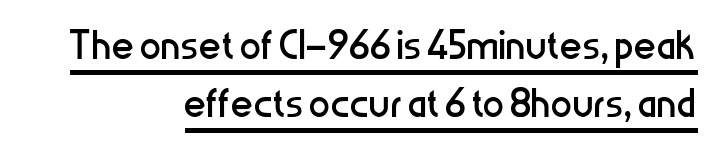
Q: Is the text bold? A: No.
Q: Is the text italic (slanted)? A: No, it is upright.
Q: Is the typeface a serif or a sans-serif typeface? A: Sans-serif.
Q: Is the text underlined? A: Yes.
Q: How is the paragraph aligned? A: Right-aligned.
Q: Is the spacing between letters normal or unusually wide? A: Normal.
Q: Is the spacing between lines tight, normal or loose? A: Tight.
Q: Width (condensed, normal, or wide)? A: Condensed.
Q: Stroke contrast? A: Low.
Q: x-height? A: Medium.
Q: Monospaced? A: No.
